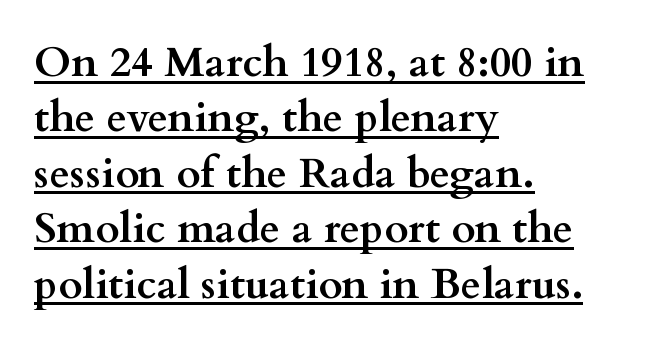
Q: Is the text bold? A: Yes.
Q: Is the text italic (slanted)? A: No, it is upright.
Q: Is the typeface a serif or a sans-serif typeface? A: Serif.
Q: Is the text underlined? A: Yes.
Q: How is the paragraph aligned? A: Left-aligned.
Q: Is the spacing between letters normal or unusually wide? A: Normal.
Q: Is the spacing between lines tight, normal or loose? A: Normal.
Q: Width (condensed, normal, or wide)? A: Wide.
Q: Stroke contrast? A: Medium.
Q: x-height? A: Small.
Q: Monospaced? A: No.
